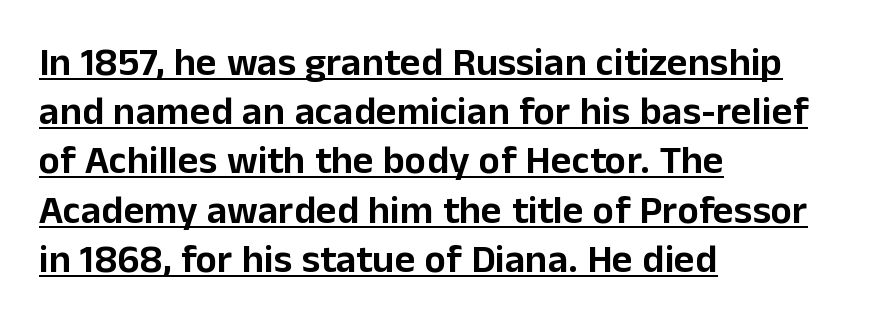
{"serif": "no", "italic": "no", "width": "normal", "stroke_contrast": "low", "x_height": "medium", "monospaced": "no", "underline": "yes", "align": "left", "line_spacing_ratio": 1.23, "letter_spacing": "normal", "letter_spacing_em": 0.0, "glyph_px": 40}
